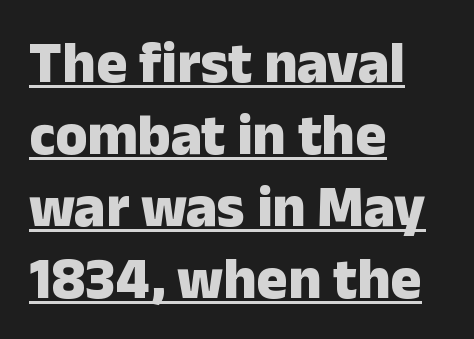
Like a heading marked for emphasis, these lines bear an underscore. Strokes here are thick enough to call this a true bold. The letters advance in unequal steps, a hallmark of proportional type. Horizontally, the lines are justified to the leading edge only. The letters carry no serifs — their stems end cleanly without finishing strokes.
